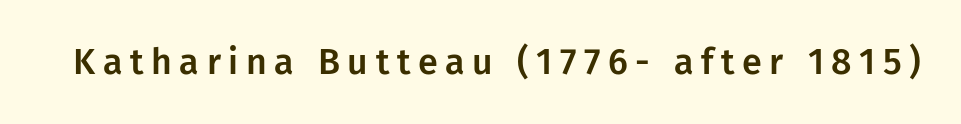
{"serif": "no", "italic": "no", "width": "normal", "stroke_contrast": "low", "x_height": "medium", "monospaced": "no", "underline": "no", "letter_spacing": "wide", "letter_spacing_em": 0.21, "glyph_px": 36}
